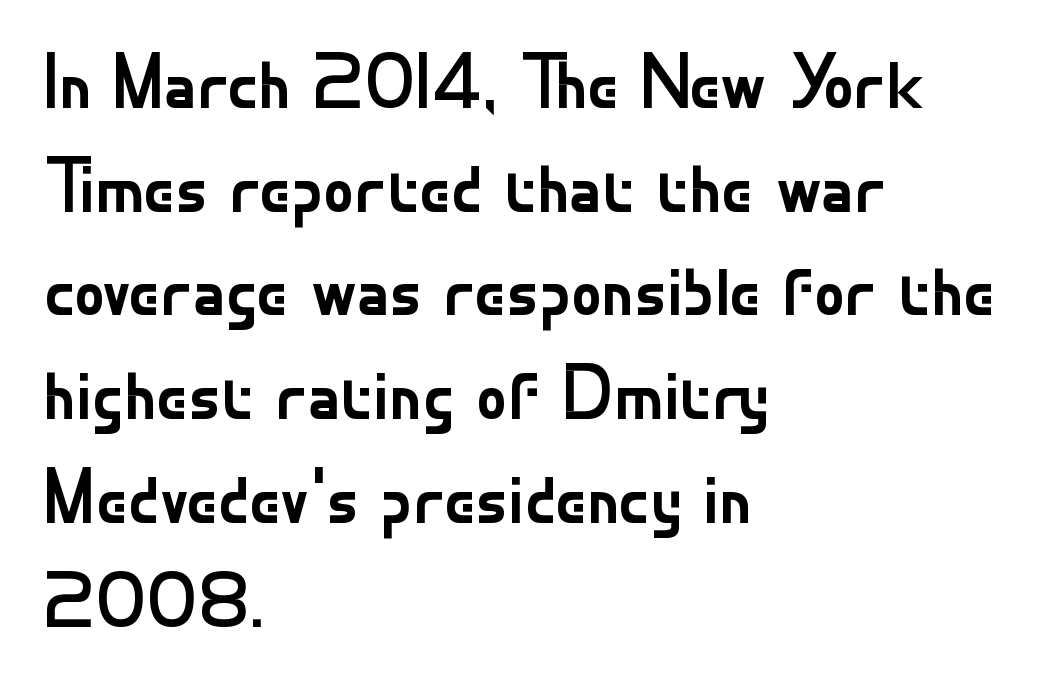
Q: Is the text bold? A: No.
Q: Is the text italic (slanted)? A: No, it is upright.
Q: Is the typeface a serif or a sans-serif typeface? A: Sans-serif.
Q: Is the text underlined? A: No.
Q: How is the paragraph aligned? A: Left-aligned.
Q: Is the spacing between letters normal or unusually wide? A: Normal.
Q: Is the spacing between lines tight, normal or loose? A: Normal.
Q: Width (condensed, normal, or wide)? A: Normal.
Q: Stroke contrast? A: Low.
Q: x-height? A: Small.
Q: Monospaced? A: No.
